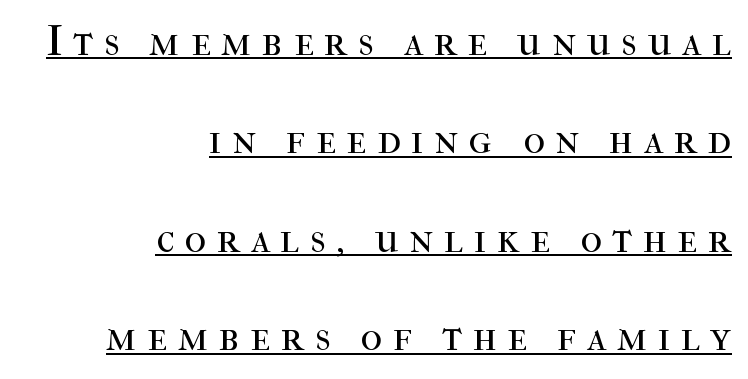
{"serif": "yes", "italic": "no", "bold": "no", "weight": "regular", "width": "normal", "stroke_contrast": "high", "x_height": "medium", "monospaced": "no", "underline": "yes", "align": "right", "line_spacing": "loose", "line_spacing_ratio": 2.4, "letter_spacing": "wide", "letter_spacing_em": 0.26, "glyph_px": 41}
